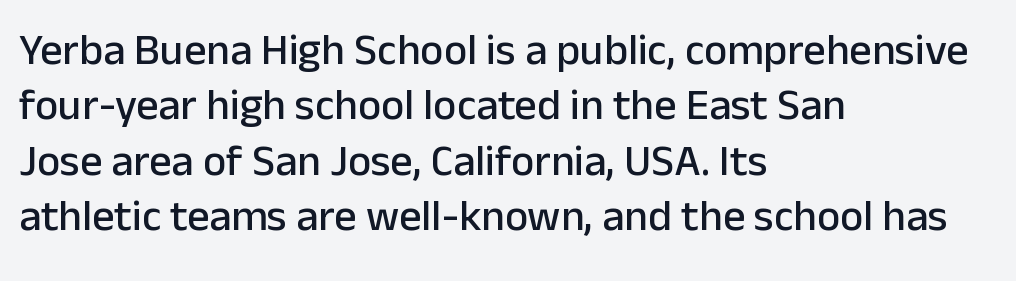
If you drew a line through each stem, it would be perfectly vertical. You can tell from the bare stems that sans-serif type was used. The rendering uses natural spacing where letterforms have individual widths. Caption: standard tracking, unaltered. Short and long lines alike share a common starting point at left. Quick note: underline off.
